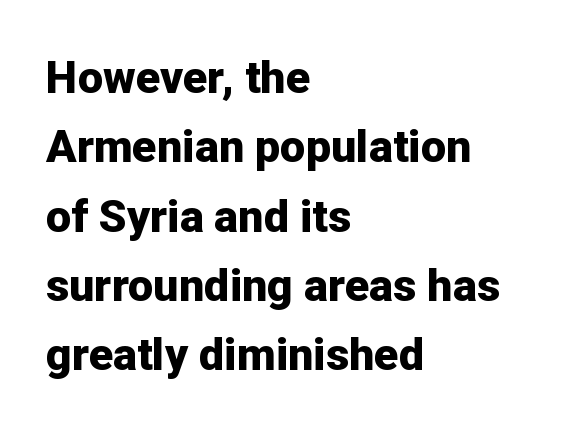
These words are printed bold, with thick strokes throughout. Successive baselines arrive at the customary interval. You can tell it's not italic because the verticals are truly vertical. Unlike a traditional serif, this face leaves its strokes unadorned.
